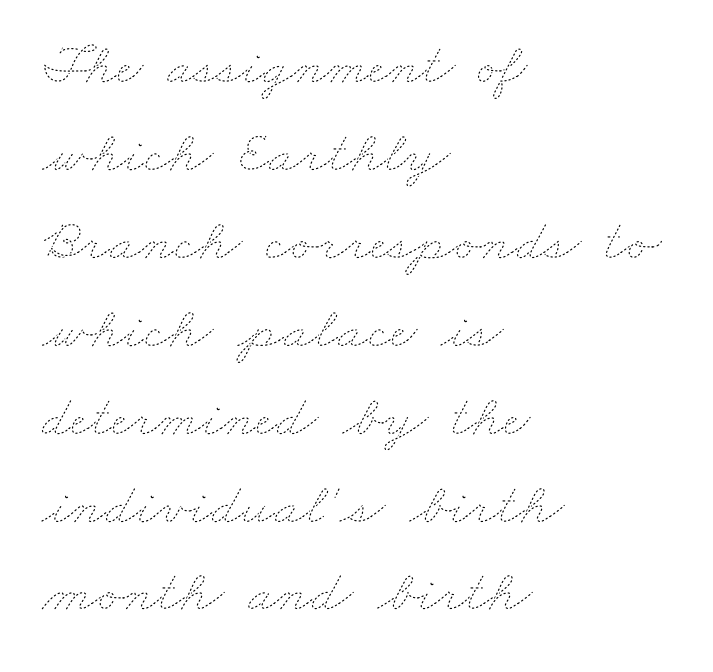
The font is comparable to plain body text, perhaps lighter. The vertical gap from one line to the next is medium. Do the characters align in a grid? No, the font is proportional. Inter-character spacing is left at the font's built-in metrics. The specimen omits any rule beneath the text block's lines. The paragraph has a hard left edge and a soft right edge.
